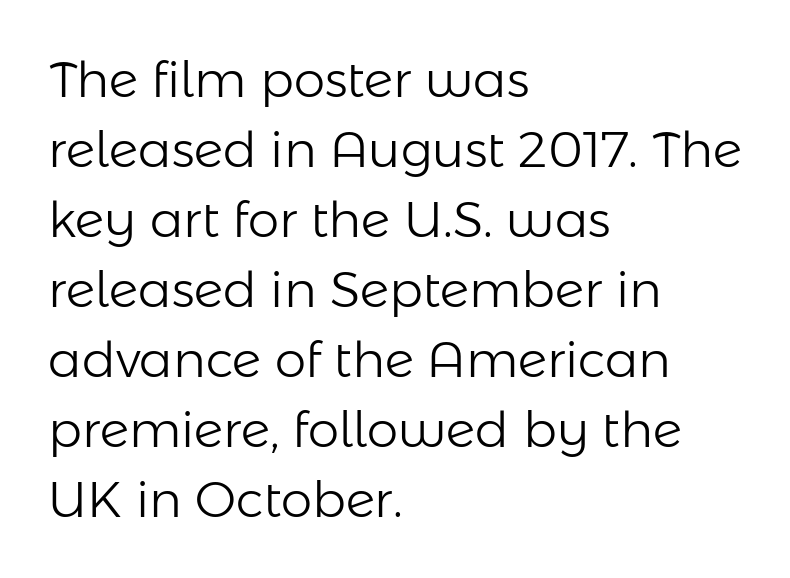
The image shows 50 px light sans-serif type, upright; set left-aligned, normal line spacing (1.4x), normal letter spacing, not underlined; low stroke contrast and a medium x-height.
